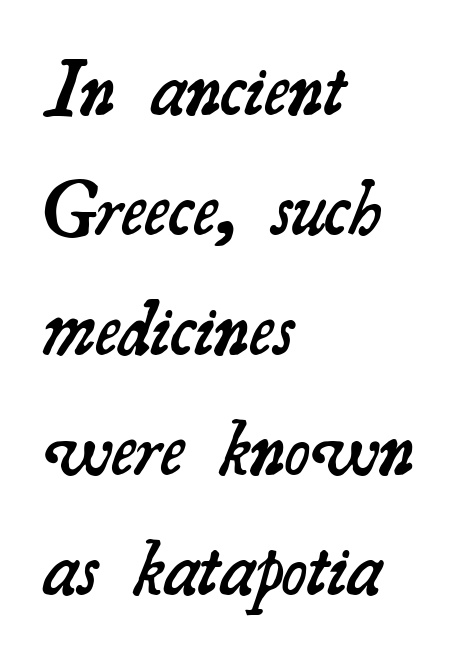
A serif font was chosen for this passage. Casual observation: everything's shoved over to the left. Strokes here are thickened, but only to semibold level. Line spacing here is normal. Nobody drew a line under any word here. The face used here is rendered with its standard letterfit.
